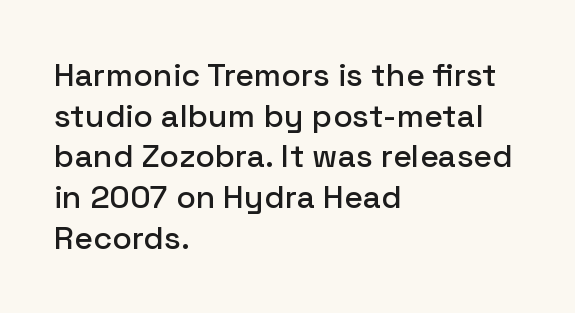
The image shows 32 px sans-serif type, upright; set left-aligned, normal line spacing (1.27x), normal letter spacing, not underlined; low stroke contrast and a medium x-height.
